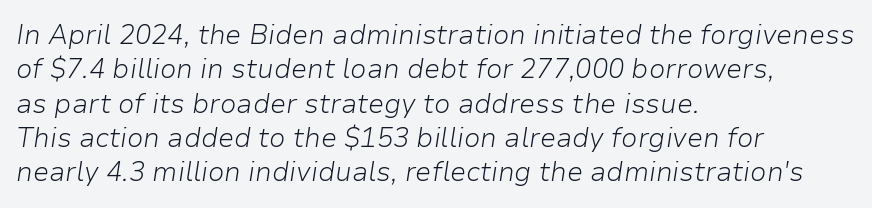
{"italic": "yes", "lean": "right", "slant_degrees": 9, "bold": "no", "underline": "no", "align": "left", "line_spacing": "normal", "line_spacing_ratio": 1.27, "letter_spacing": "normal", "letter_spacing_em": 0.0, "glyph_px": 27}
